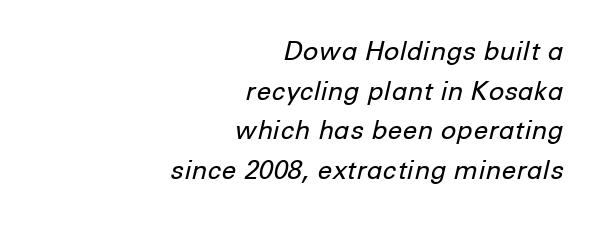
The image shows 26 px text type, italic (leaning right); set right-aligned, normal line spacing (1.52x), normal letter spacing, not underlined.
